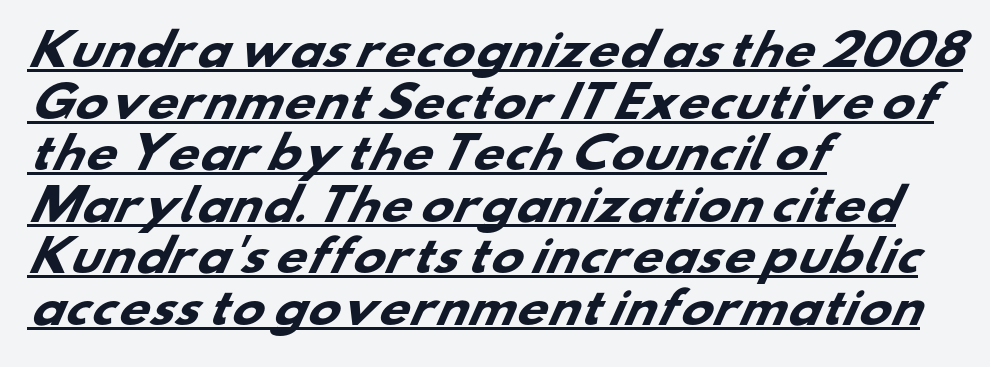
{"serif": "no", "bold": "yes", "weight": "heavy", "width": "wide", "stroke_contrast": "low", "x_height": "small", "monospaced": "no", "underline": "yes", "align": "left", "line_spacing_ratio": 1.2, "letter_spacing": "normal", "letter_spacing_em": 0.0, "glyph_px": 43}
